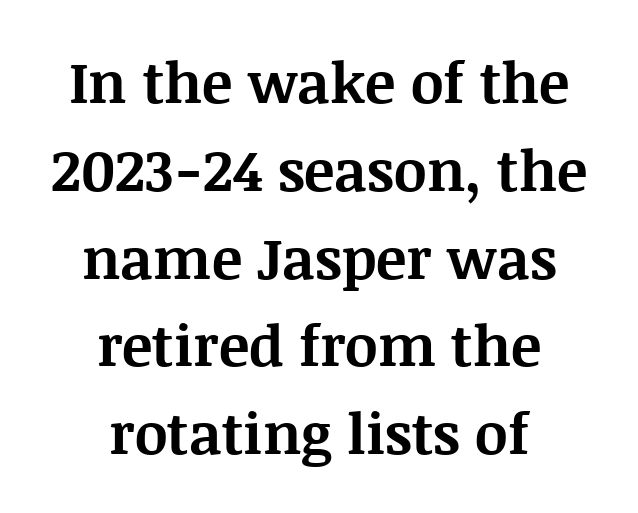
{"serif": "yes", "italic": "no", "bold": "yes", "weight": "bold", "width": "normal", "stroke_contrast": "medium", "x_height": "large", "monospaced": "no", "underline": "no", "align": "center", "line_spacing": "normal", "line_spacing_ratio": 1.54, "letter_spacing": "normal", "letter_spacing_em": 0.0, "glyph_px": 57}
